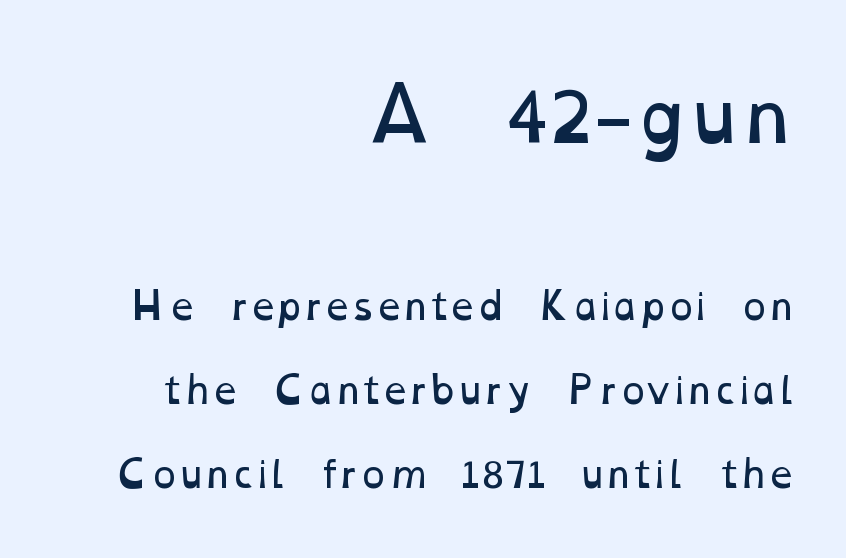
The line-height multiplier appears high, well above default. No chunkiness to these letters — they're not bold. Whoever set this made the first block the dominant, larger element. The line texture is even and compact thanks to regular tracking.
